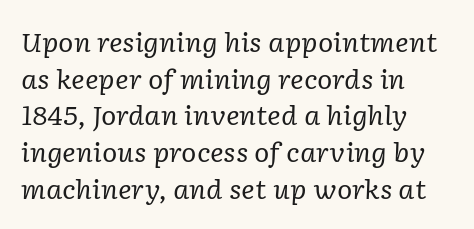
Posture: slanted. This sample uses plain, unmodified letter spacing. The baseline area is clear. The strokes carry an ordinary text weight at most. Left-aligned paragraph, ragged on the right. In terms of leading, this rendering sits right in the middle.
